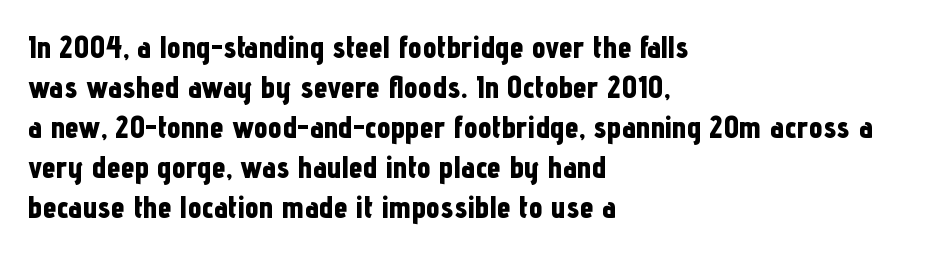
Tall strokes in this sample are plumb rather than angled. Layout note: lines flush left. Spacing verdict: proportional, widths tailored to each character. Summary of vertical rhythm: regular, with standard interline spacing. Strokes here are thick enough to call this a true bold. Nothing sits at the stroke ends, so this counts as sans-serif.
